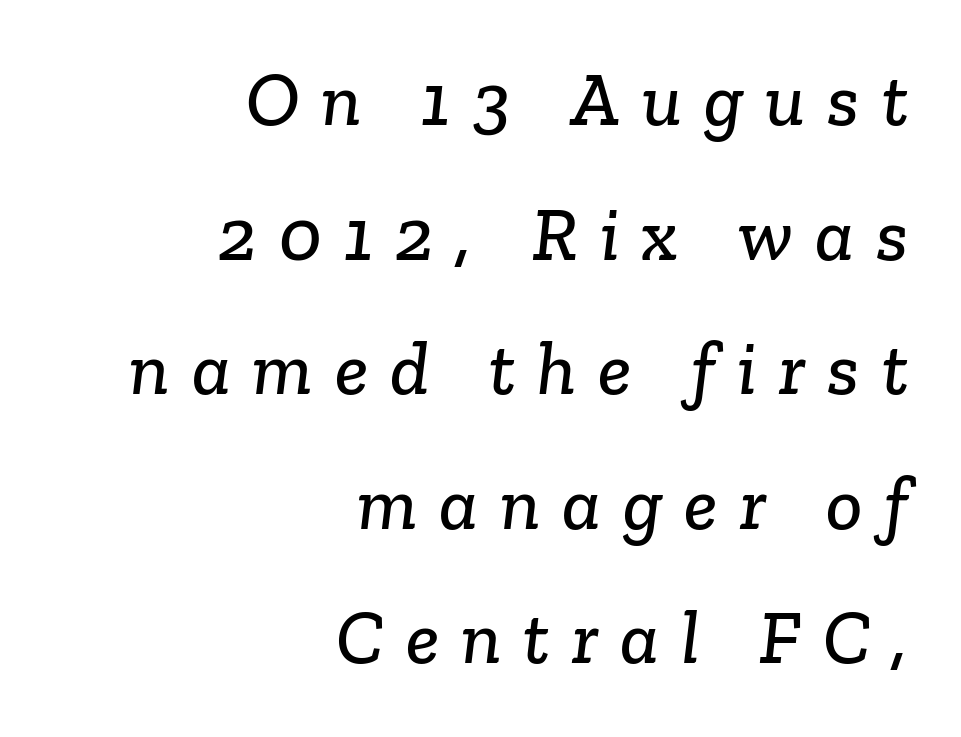
The image shows 76 px serif type; set right-aligned, line spacing 1.77x, unusually wide letter spacing (+0.29 em), not underlined; low stroke contrast and a medium x-height.
